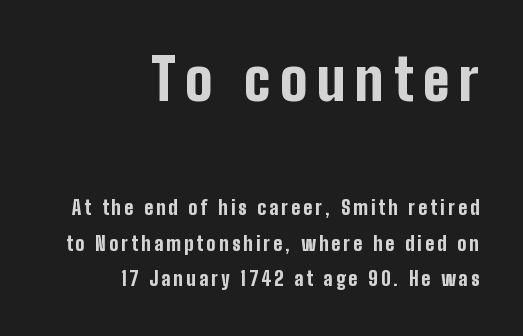
The image shows 57 px bold, condensed sans-serif type, upright; set right-aligned, line spacing 1.87x, not underlined; the first (top) block is 3.0x larger; low stroke contrast and a medium x-height.
